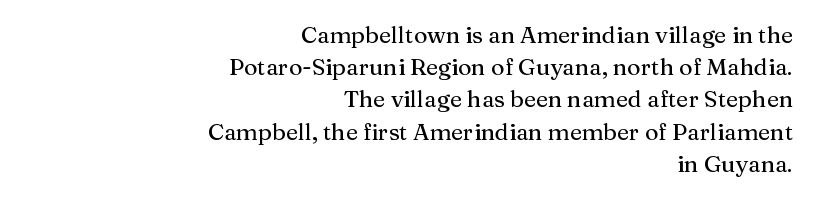
{"italic": "no", "underline": "no", "align": "right", "line_spacing": "normal", "line_spacing_ratio": 1.4, "letter_spacing": "normal", "letter_spacing_em": 0.0, "glyph_px": 23}
